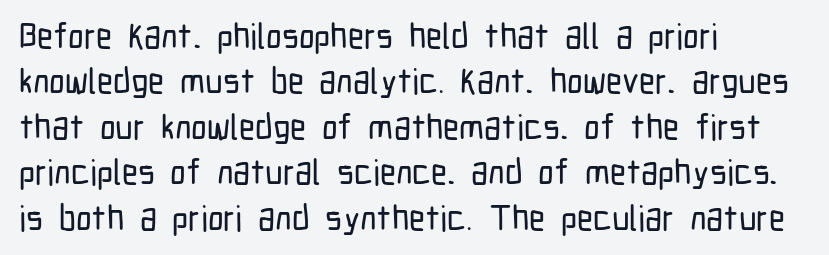
{"serif": "no", "italic": "no", "width": "condensed", "stroke_contrast": "low", "x_height": "medium", "monospaced": "no", "underline": "no", "align": "left", "line_spacing": "normal", "line_spacing_ratio": 1.3, "letter_spacing": "normal", "letter_spacing_em": 0.0, "glyph_px": 35}
